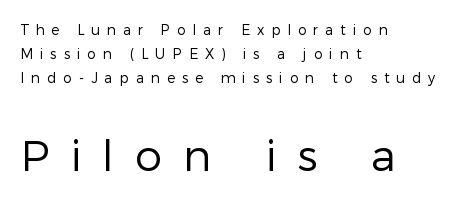
The image shows 43 px regular-weight sans-serif type, upright; set left-aligned, line spacing 1.72x, unusually wide letter spacing (+0.49 em), not underlined; the second (bottom) block is 3.07x larger; low stroke contrast and a medium x-height.
